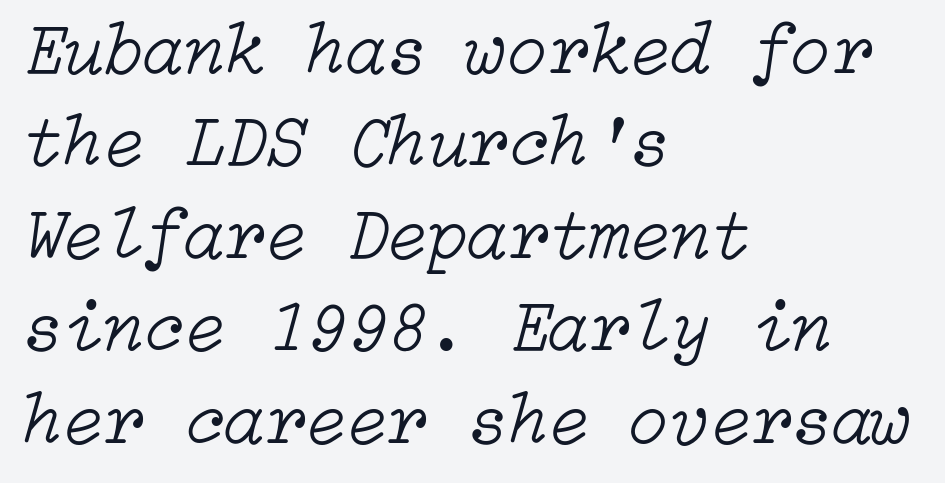
Q: Is the text bold? A: No.
Q: Is the text italic (slanted)? A: Yes, it leans right by about 15 degrees.
Q: Is the text underlined? A: No.
Q: How is the paragraph aligned? A: Left-aligned.
Q: Is the spacing between letters normal or unusually wide? A: Normal.
Q: Is the spacing between lines tight, normal or loose? A: Normal.
Q: Width (condensed, normal, or wide)? A: Normal.
Q: Stroke contrast? A: Low.
Q: x-height? A: Medium.
